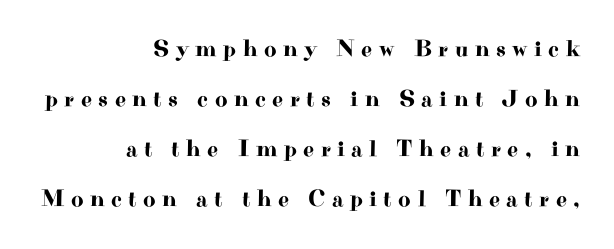
Only glyphs here, with clear space below each row. These lines are set flush right with a ragged left edge. The letterforms stand isolated, each surrounded by extra space. Nope, not italic — everything's standing straight. Airy leading.
